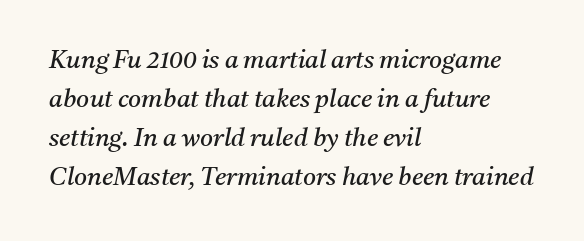
The image shows 25 px text type, italic (leaning right); set left-aligned, normal line spacing (1.56x), normal letter spacing, not underlined.
